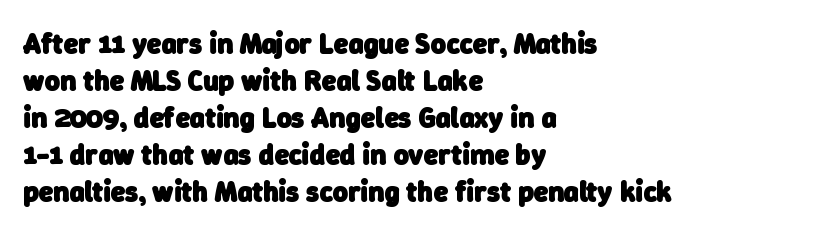
{"serif": "no", "bold": "yes", "weight": "heavy", "width": "normal", "stroke_contrast": "low", "x_height": "medium", "monospaced": "no", "underline": "no", "align": "left", "line_spacing": "normal", "line_spacing_ratio": 1.28, "letter_spacing": "normal", "letter_spacing_em": 0.0, "glyph_px": 29}
